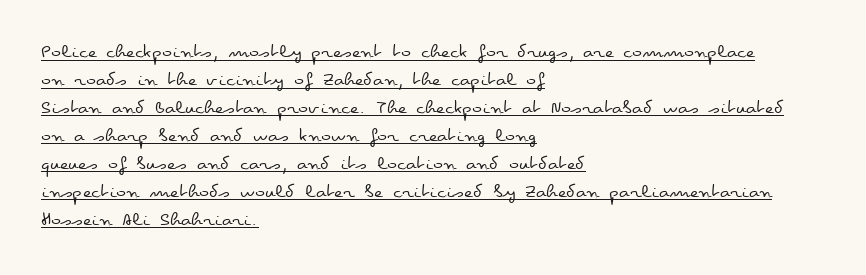
The image shows 21 px text type, upright; set left-aligned, normal line spacing (1.33x), normal letter spacing, underlined.
